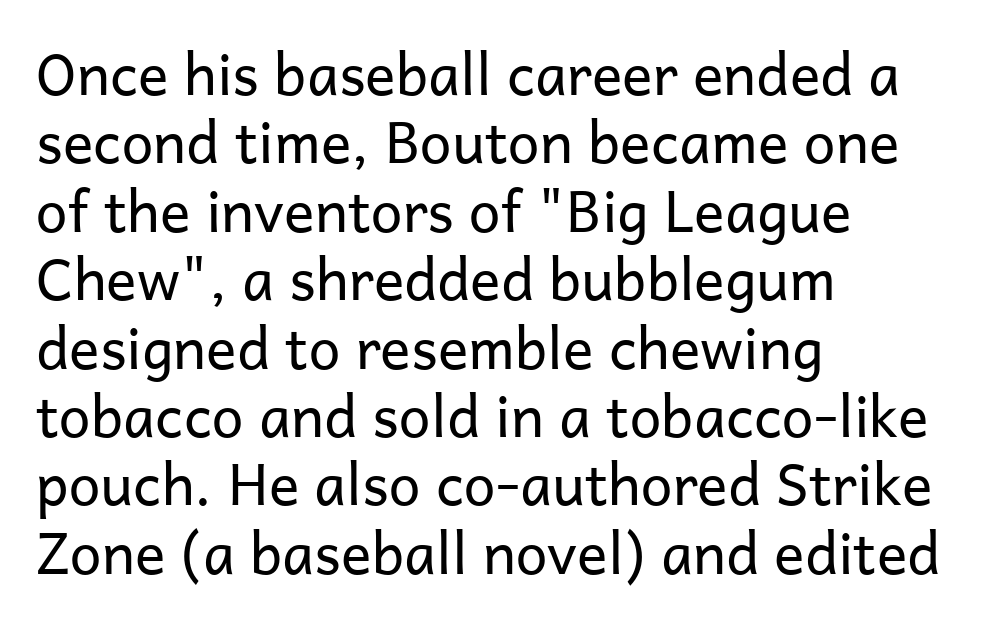
Q: Is the text bold? A: No.
Q: Is the text italic (slanted)? A: No, it is upright.
Q: Is the typeface a serif or a sans-serif typeface? A: Sans-serif.
Q: Is the text underlined? A: No.
Q: How is the paragraph aligned? A: Left-aligned.
Q: Is the spacing between letters normal or unusually wide? A: Normal.
Q: Width (condensed, normal, or wide)? A: Normal.
Q: Stroke contrast? A: Low.
Q: x-height? A: Medium.
Q: Monospaced? A: No.
